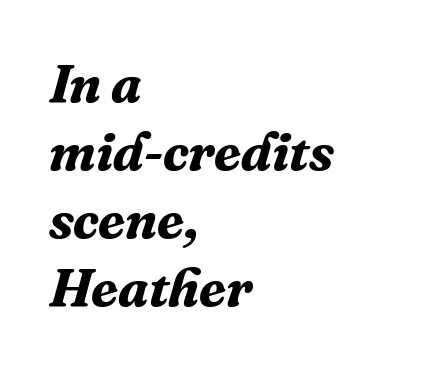
Q: Is the text bold? A: Yes.
Q: Is the text italic (slanted)? A: Yes, it leans right by about 16 degrees.
Q: Is the typeface a serif or a sans-serif typeface? A: Serif.
Q: Is the text underlined? A: No.
Q: How is the paragraph aligned? A: Left-aligned.
Q: Is the spacing between letters normal or unusually wide? A: Normal.
Q: Is the spacing between lines tight, normal or loose? A: Normal.
Q: Width (condensed, normal, or wide)? A: Normal.
Q: Stroke contrast? A: Medium.
Q: x-height? A: Medium.
Q: Monospaced? A: No.
